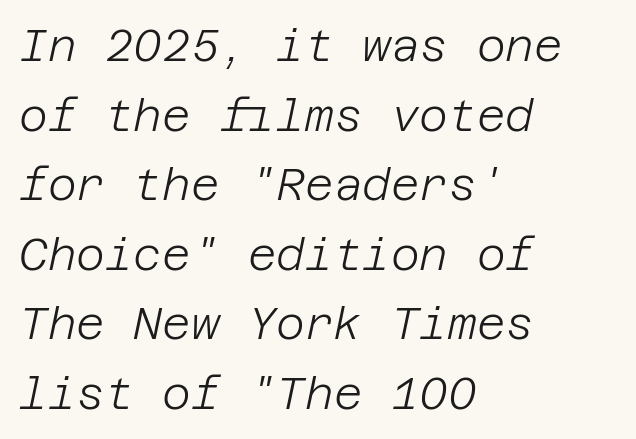
Words appear dense and cohesive because spacing is normal. Vertical stems look standard width or narrower in stroke. Short and long lines alike share a common starting point at left. Bare-footed words on every line. The face used here has a pronounced slope to its letters.
